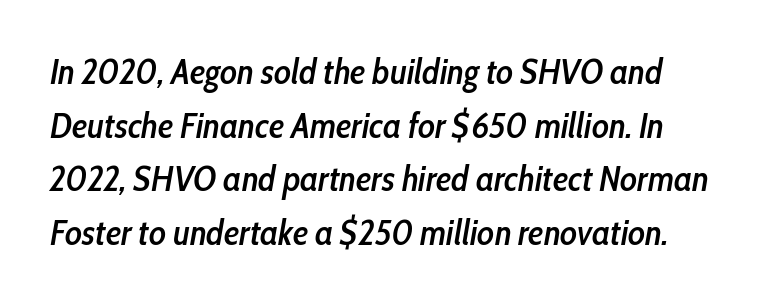
The image shows 35 px semibold, condensed type, italic (leaning right); set normal line spacing (1.53x), normal letter spacing, not underlined; low stroke contrast and a medium x-height.
